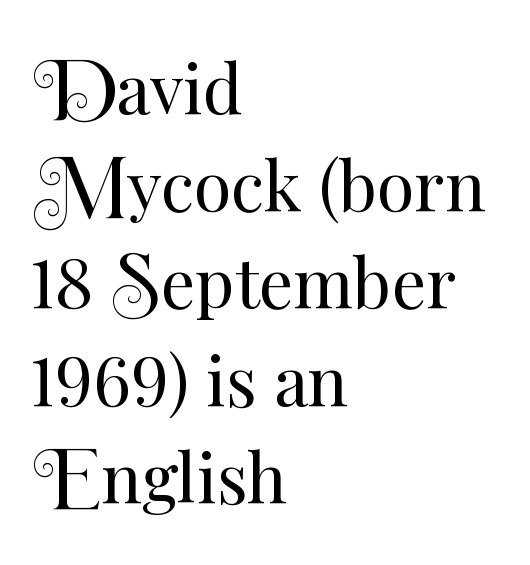
Q: Is the text bold? A: No.
Q: Is the text italic (slanted)? A: No, it is upright.
Q: Is the text underlined? A: No.
Q: How is the paragraph aligned? A: Left-aligned.
Q: Is the spacing between letters normal or unusually wide? A: Normal.
Q: Is the spacing between lines tight, normal or loose? A: Normal.
Q: Width (condensed, normal, or wide)? A: Normal.
Q: Stroke contrast? A: Medium.
Q: x-height? A: Small.
Q: Monospaced? A: No.
